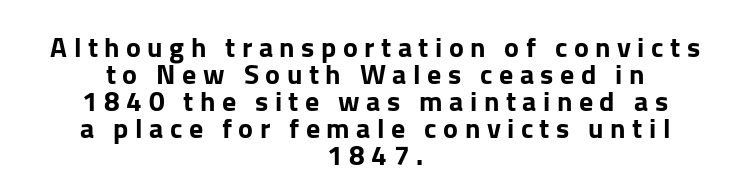
The image shows 28 px sans-serif type, upright; set centered, tight line spacing (0.96x), unusually wide letter spacing (+0.23 em), not underlined; low stroke contrast and a medium x-height.
